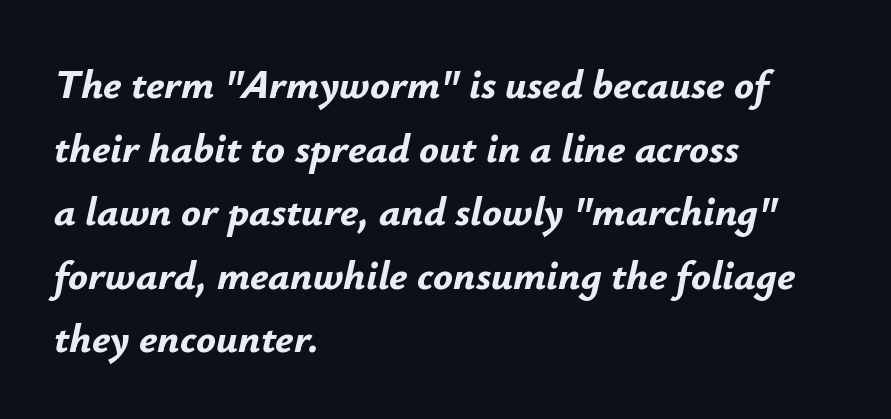
Q: Is the text bold? A: Yes.
Q: Is the text italic (slanted)? A: Yes, it leans right by about 12 degrees.
Q: Is the text underlined? A: No.
Q: How is the paragraph aligned? A: Left-aligned.
Q: Is the spacing between letters normal or unusually wide? A: Normal.
Q: Is the spacing between lines tight, normal or loose? A: Normal.
Q: Width (condensed, normal, or wide)? A: Normal.
Q: Stroke contrast? A: Low.
Q: x-height? A: Small.
Q: Monospaced? A: No.
